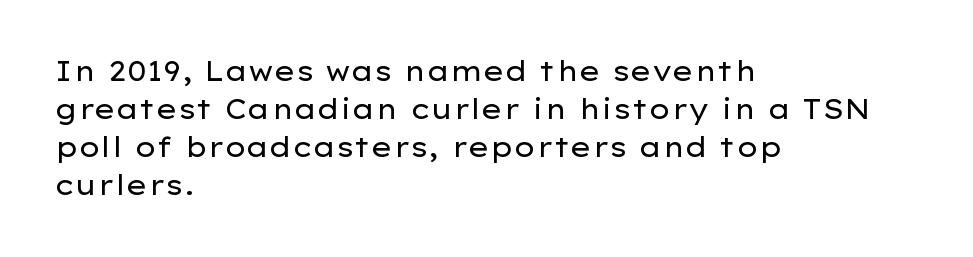
The image shows 27 px text type, upright; set left-aligned, normal line spacing (1.41x), normal letter spacing, not underlined.
